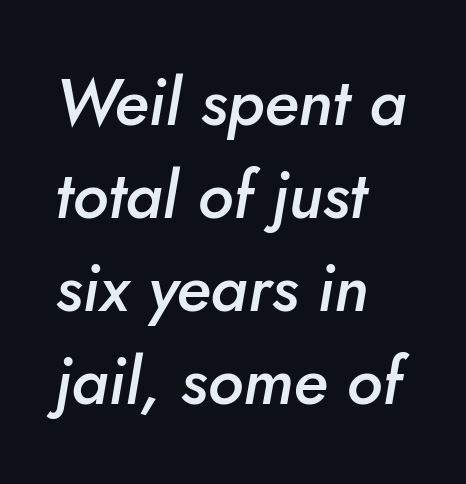
The image shows 65 px semibold type, italic (leaning right); set left-aligned, normal line spacing (1.43x), normal letter spacing, not underlined; low stroke contrast and a small x-height.
